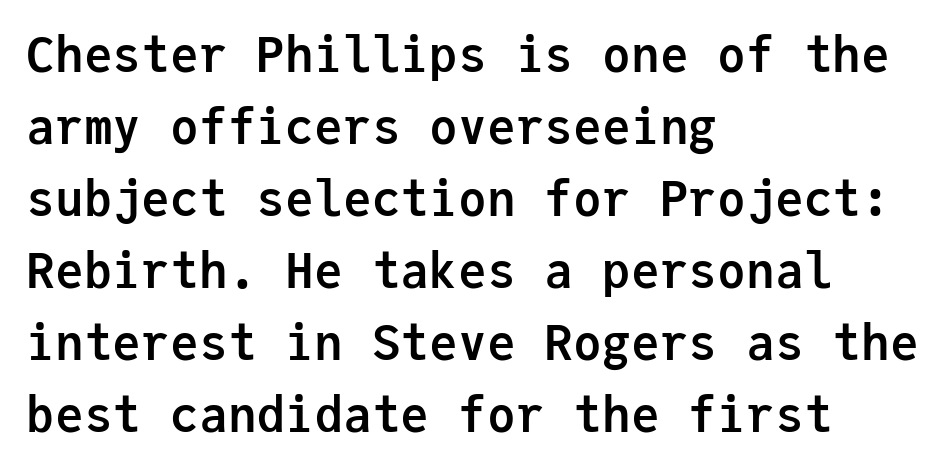
Q: Is the text bold? A: Yes.
Q: Is the text italic (slanted)? A: No, it is upright.
Q: Is the typeface a serif or a sans-serif typeface? A: Sans-serif.
Q: Is the text underlined? A: No.
Q: How is the paragraph aligned? A: Left-aligned.
Q: Is the spacing between letters normal or unusually wide? A: Normal.
Q: Is the spacing between lines tight, normal or loose? A: Normal.
Q: Width (condensed, normal, or wide)? A: Normal.
Q: Stroke contrast? A: Low.
Q: x-height? A: Medium.
Q: Monospaced? A: Yes.
